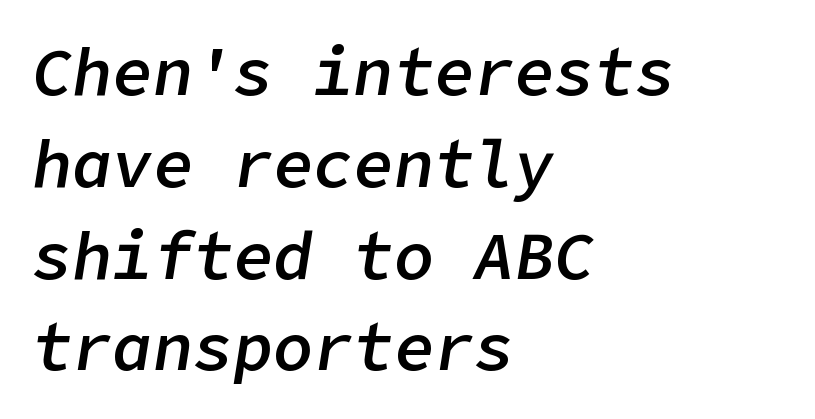
Does the copy run flush right? No — it runs flush left. Only glyphs here, with clear space below each row. Set as a demibold, roughly 600 on the weight scale. The tracking reads as untouched default to a designer's eye.
